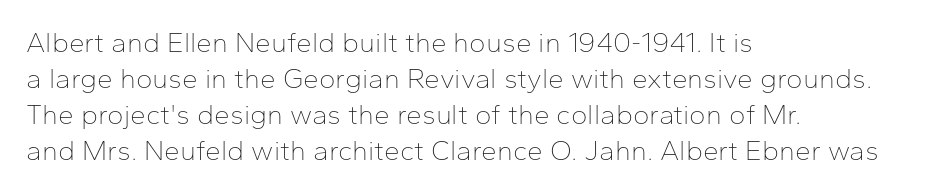
The image shows 28 px thin sans-serif type, upright; set left-aligned, normal line spacing (1.28x), normal letter spacing, not underlined; low stroke contrast and a medium x-height.
